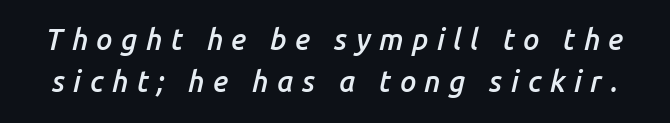
The image shows 29 px semibold type, italic (leaning right); set normal line spacing (1.45x), unusually wide letter spacing (+0.29 em), not underlined; low stroke contrast and a medium x-height.
